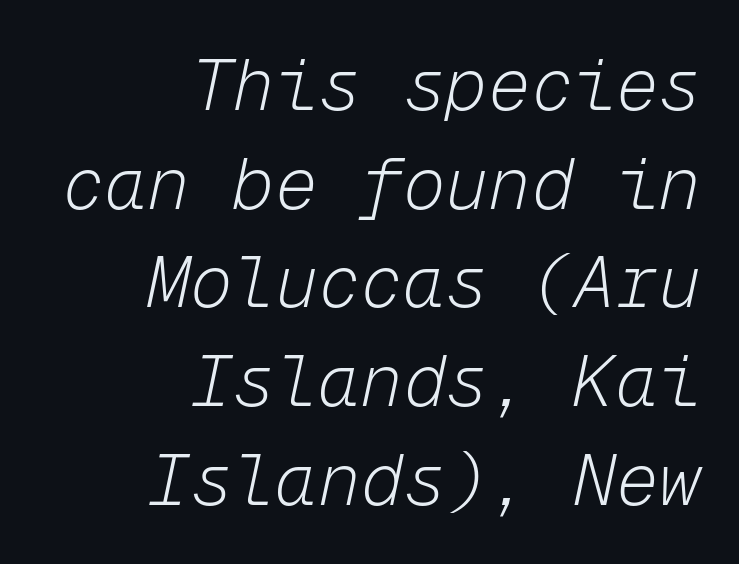
Q: Is the text bold? A: No.
Q: Is the text italic (slanted)? A: Yes, it leans right by about 12 degrees.
Q: Is the text underlined? A: No.
Q: How is the paragraph aligned? A: Right-aligned.
Q: Is the spacing between letters normal or unusually wide? A: Normal.
Q: Is the spacing between lines tight, normal or loose? A: Normal.
Q: Width (condensed, normal, or wide)? A: Normal.
Q: Stroke contrast? A: Low.
Q: x-height? A: Medium.
Q: Monospaced? A: Yes.
